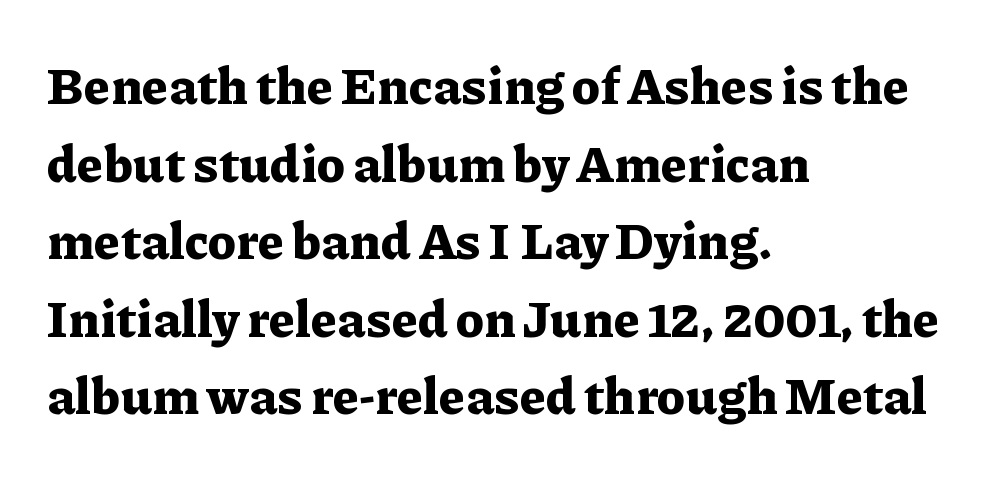
{"serif": "yes", "italic": "no", "bold": "yes", "weight": "bold", "width": "normal", "stroke_contrast": "low", "x_height": "medium", "monospaced": "no", "underline": "no", "align": "left", "line_spacing": "normal", "line_spacing_ratio": 1.52, "letter_spacing": "normal", "letter_spacing_em": 0.0, "glyph_px": 51}
